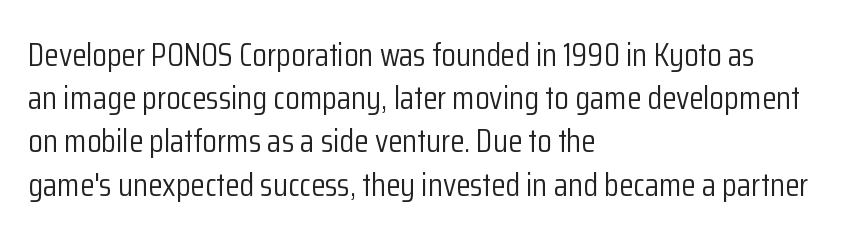
{"serif": "no", "italic": "no", "bold": "no", "weight": "light", "width": "condensed", "stroke_contrast": "low", "x_height": "medium", "monospaced": "no", "underline": "no", "align": "left", "line_spacing": "normal", "line_spacing_ratio": 1.31, "letter_spacing": "normal", "letter_spacing_em": 0.0, "glyph_px": 33}
